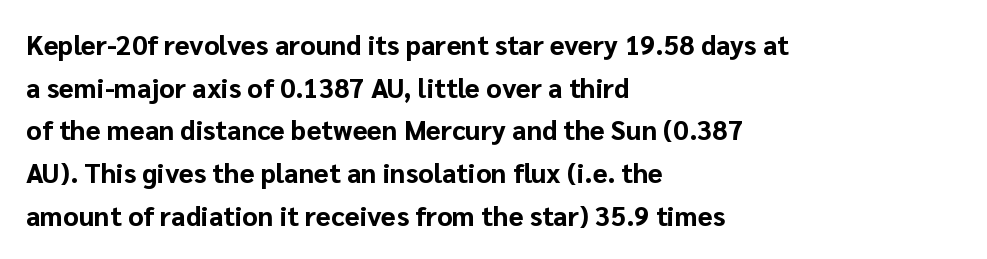
Q: Is the text bold? A: Yes.
Q: Is the text italic (slanted)? A: No, it is upright.
Q: Is the text underlined? A: No.
Q: How is the paragraph aligned? A: Left-aligned.
Q: Is the spacing between letters normal or unusually wide? A: Normal.
Q: Is the spacing between lines tight, normal or loose? A: Normal.
